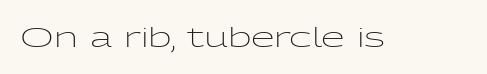
{"italic": "no", "bold": "no", "underline": "no", "letter_spacing": "normal", "letter_spacing_em": 0.0, "glyph_px": 27}
